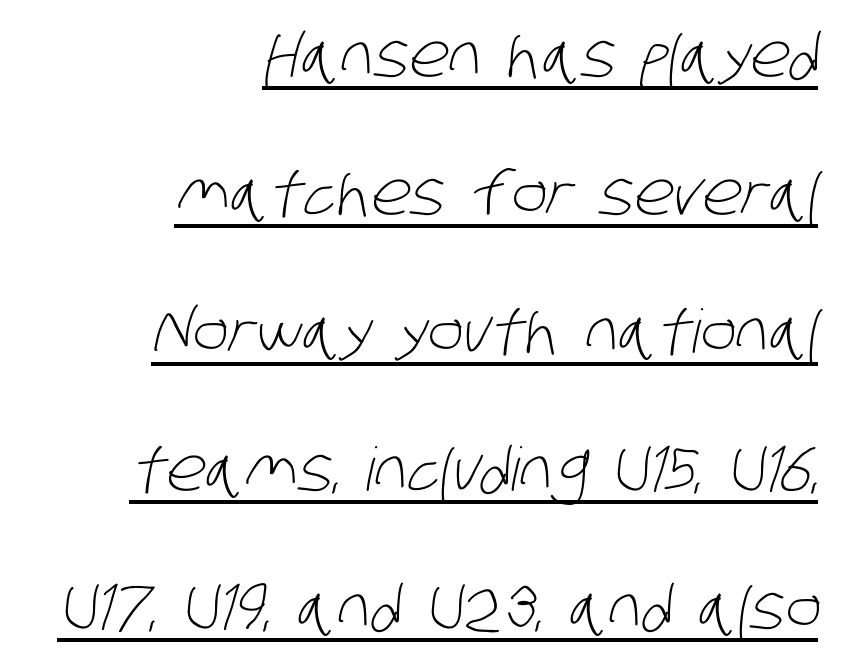
Do the characters align in a grid? No, the font is proportional. Is the letter spacing exaggerated? No — it looks like the ordinary default. Layout note: lines flush right. The strokes carry an ordinary text weight at most.
